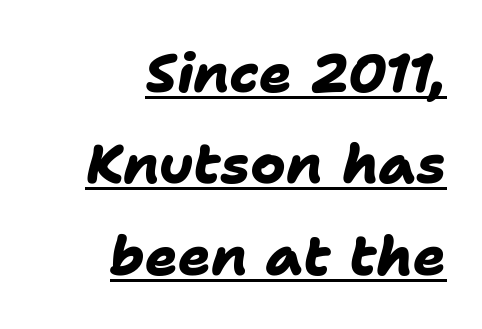
What stands out about the letter spacing? Nothing — it is the standard amount. Character widths vary here, with narrow letters taking less room than wide ones. These words are printed bold, with thick strokes throughout. If you measured baseline to baseline, you'd find a middling distance.
